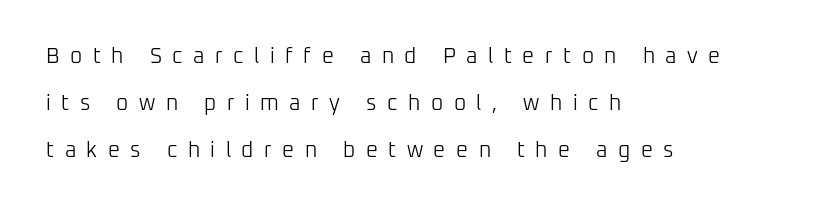
Q: Is the text bold? A: No.
Q: Is the text italic (slanted)? A: No, it is upright.
Q: Is the text underlined? A: No.
Q: How is the paragraph aligned? A: Left-aligned.
Q: Is the spacing between letters normal or unusually wide? A: Unusually wide.
Q: Is the spacing between lines tight, normal or loose? A: Loose.
